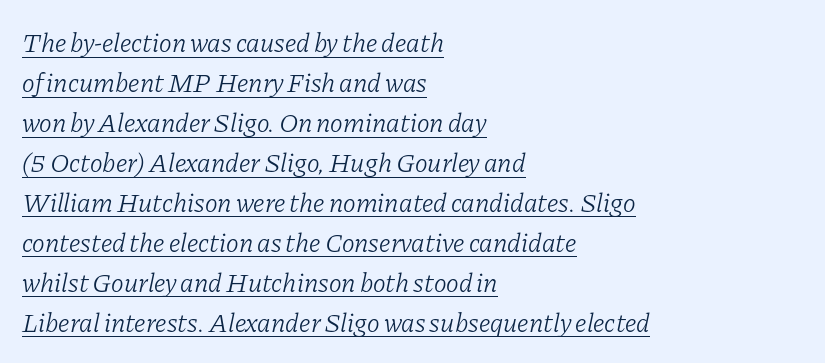
The image shows 27 px text type, italic (leaning right); set left-aligned, normal line spacing (1.48x), normal letter spacing, underlined.
